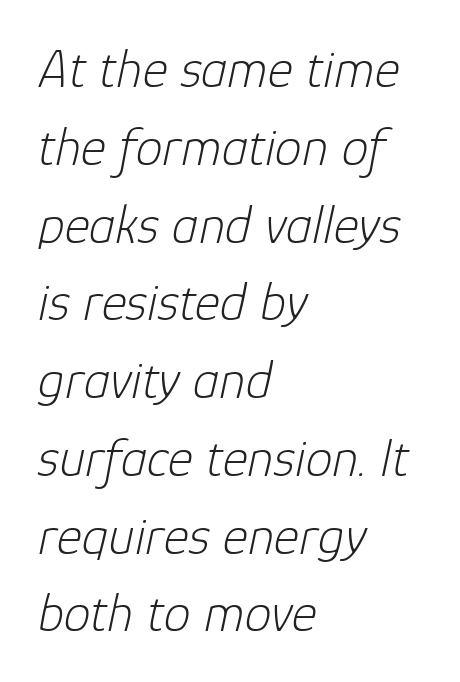
The area under the type is left untouched. Is the block centered? No — it sits flush against the left margin. Baseline-to-baseline distance is the conventional proportion of letter height. The type is set solid horizontally, with unmodified tracking. The rendering uses natural spacing where letterforms have individual widths. Stroke thickness stays within the range of a standard reading face or lighter.
